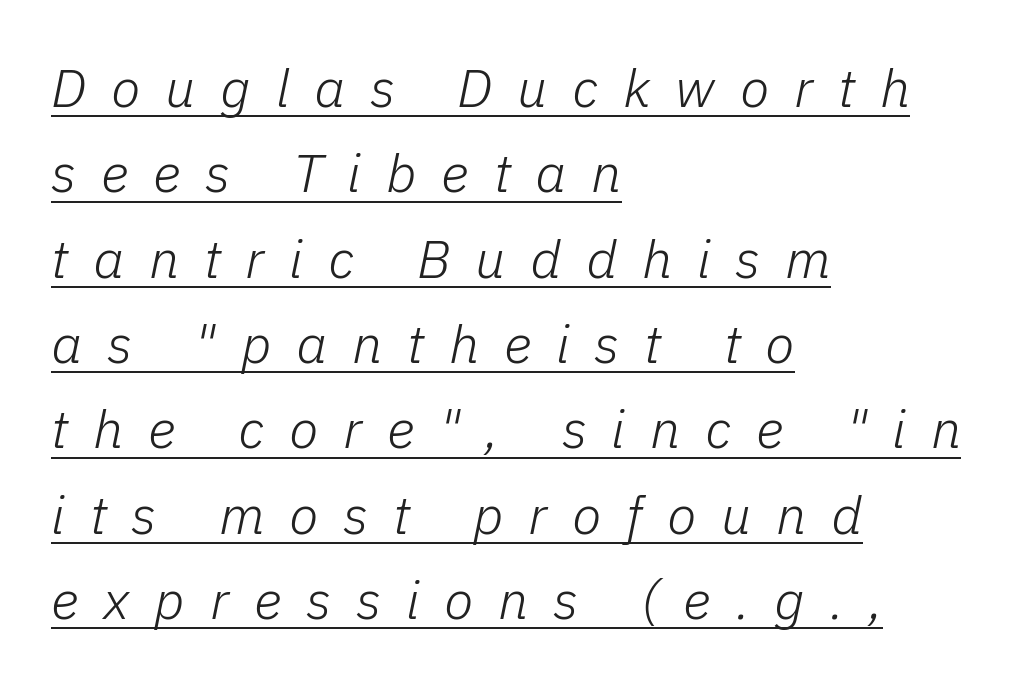
{"italic": "yes", "lean": "right", "slant_degrees": 11, "bold": "no", "weight": "light", "width": "normal", "stroke_contrast": "low", "x_height": "medium", "monospaced": "no", "underline": "yes", "align": "left", "line_spacing": "normal", "line_spacing_ratio": 1.58, "letter_spacing": "wide", "letter_spacing_em": 0.46, "glyph_px": 54}
